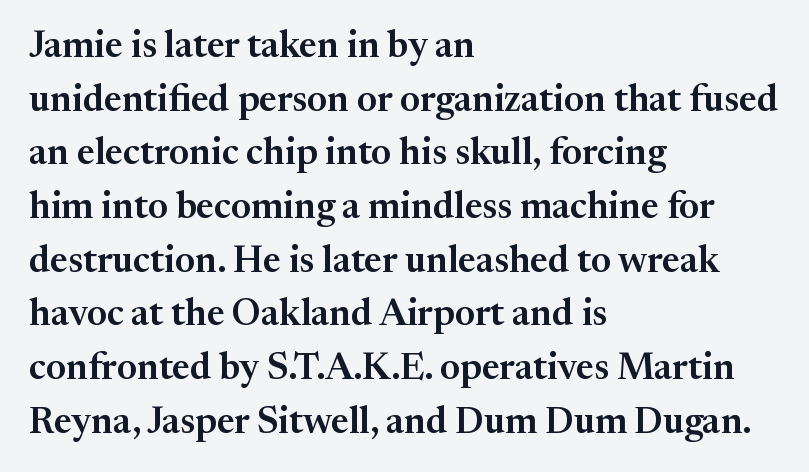
The image shows 37 px serif type, upright; set left-aligned, normal line spacing (1.45x), normal letter spacing, not underlined; medium stroke contrast and a medium x-height.
